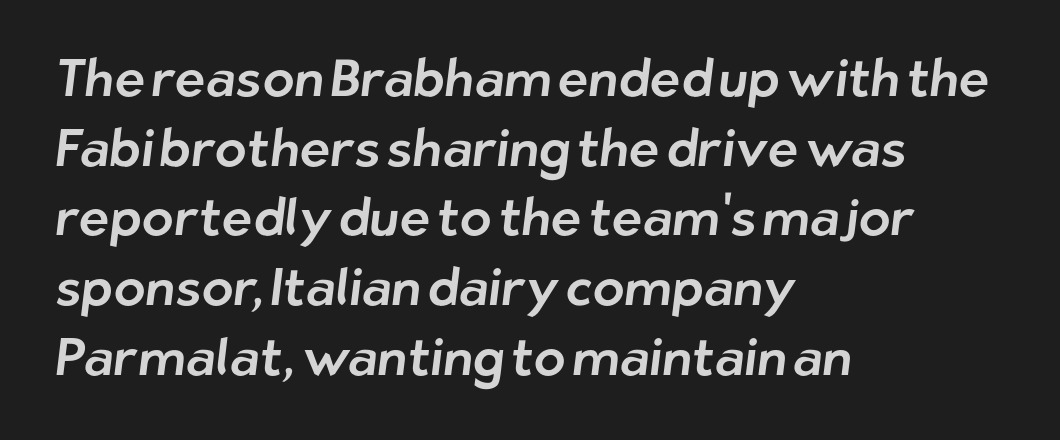
Quick note: interline space is typical. Varying glyph widths throughout — classic text-font behaviour. The space beneath each line is pristine and unruled. The paragraph has a hard left edge and a soft right edge. This rendering employs a face without finishing strokes, i.e., a sans-serif.
